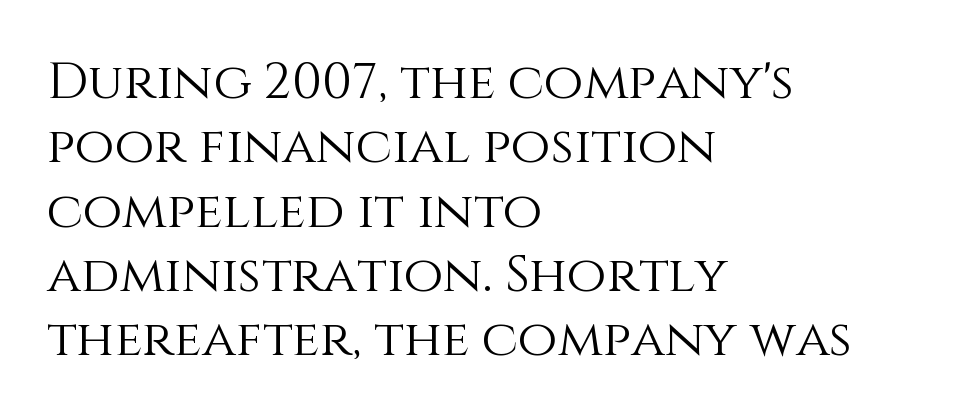
{"italic": "no", "bold": "no", "weight": "light", "width": "normal", "stroke_contrast": "medium", "x_height": "large", "monospaced": "no", "underline": "no", "align": "left", "line_spacing": "normal", "line_spacing_ratio": 1.26, "letter_spacing": "normal", "letter_spacing_em": 0.0, "glyph_px": 51}
